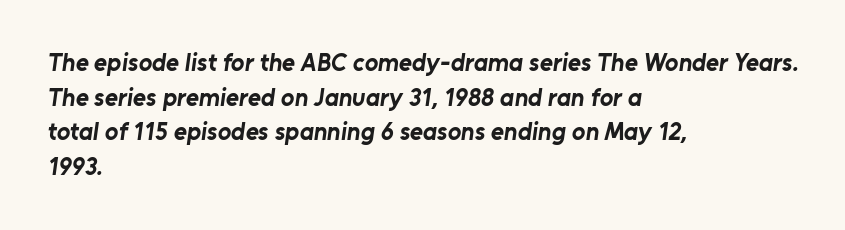
{"bold": "yes", "underline": "no", "align": "left", "line_spacing": "normal", "line_spacing_ratio": 1.39, "letter_spacing": "normal", "letter_spacing_em": 0.0, "glyph_px": 25}
